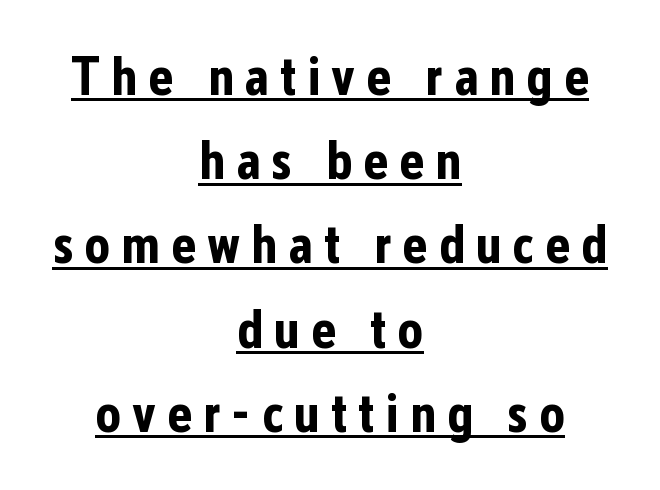
Q: Is the text bold? A: Yes.
Q: Is the text italic (slanted)? A: No, it is upright.
Q: Is the typeface a serif or a sans-serif typeface? A: Sans-serif.
Q: Is the text underlined? A: Yes.
Q: How is the paragraph aligned? A: Centered.
Q: Is the spacing between letters normal or unusually wide? A: Unusually wide.
Q: Is the spacing between lines tight, normal or loose? A: Normal.
Q: Width (condensed, normal, or wide)? A: Condensed.
Q: Stroke contrast? A: Low.
Q: x-height? A: Medium.
Q: Monospaced? A: No.
